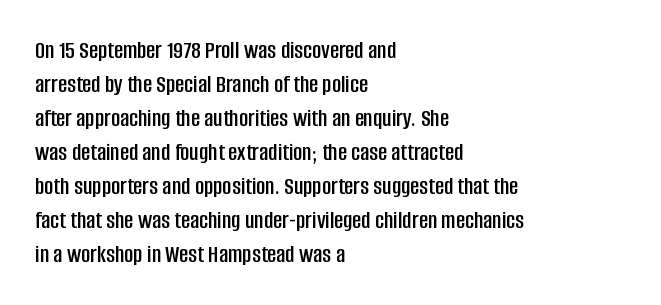
{"italic": "no", "underline": "no", "align": "left", "line_spacing": "normal", "line_spacing_ratio": 1.36, "letter_spacing": "normal", "letter_spacing_em": 0.0, "glyph_px": 25}
